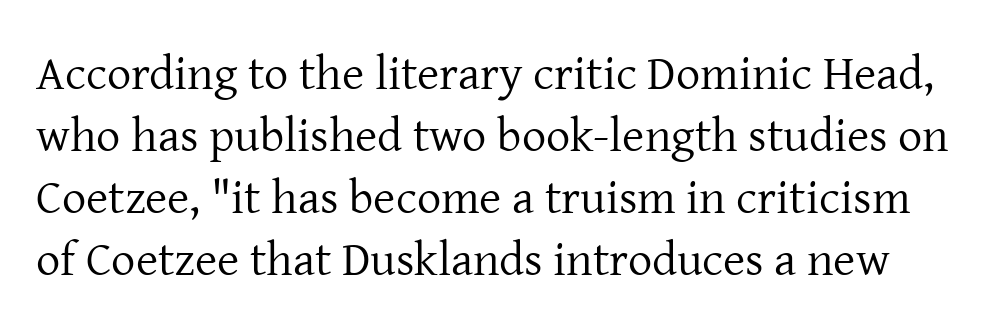
The image shows 48 px regular-weight serif type, upright; set normal line spacing (1.29x), normal letter spacing, not underlined; low stroke contrast and a medium x-height.
